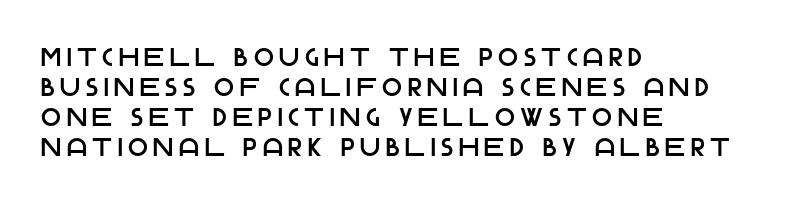
Each word looks stretched out because of the extra space between its letters. The string is rendered with underlining switched off. Visually the block forms a straight wall on the left and a jagged coastline on the right. Ordinary non-slanted type is in use.
